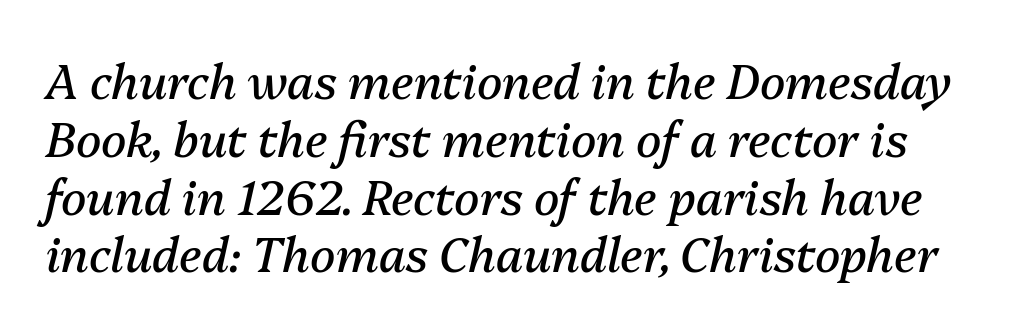
{"italic": "yes", "lean": "right", "slant_degrees": 13, "bold": "no", "weight": "regular", "width": "normal", "stroke_contrast": "medium", "x_height": "medium", "monospaced": "no", "underline": "no", "line_spacing_ratio": 1.23, "letter_spacing": "normal", "letter_spacing_em": 0.0, "glyph_px": 47}
